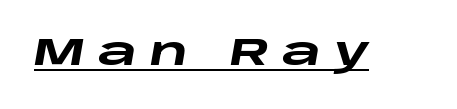
Q: Is the text bold? A: Yes.
Q: Is the text italic (slanted)? A: Yes, it leans right by about 10 degrees.
Q: Is the text underlined? A: Yes.
Q: Is the spacing between letters normal or unusually wide? A: Unusually wide.
Q: Width (condensed, normal, or wide)? A: Wide.
Q: Stroke contrast? A: Low.
Q: x-height? A: Large.
Q: Monospaced? A: No.
